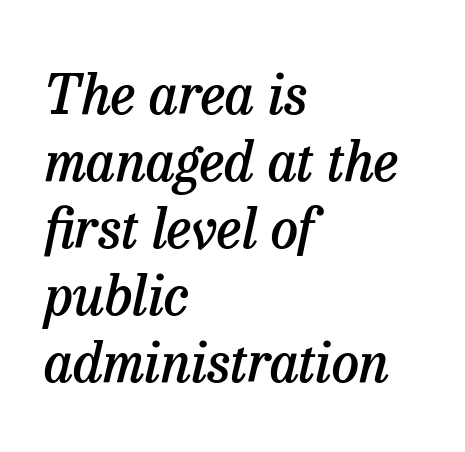
Q: Is the text bold? A: Semi-bold.
Q: Is the text italic (slanted)? A: Yes, it leans right by about 13 degrees.
Q: Is the typeface a serif or a sans-serif typeface? A: Serif.
Q: Is the text underlined? A: No.
Q: How is the paragraph aligned? A: Left-aligned.
Q: Is the spacing between letters normal or unusually wide? A: Normal.
Q: Width (condensed, normal, or wide)? A: Normal.
Q: Stroke contrast? A: Low.
Q: x-height? A: Medium.
Q: Monospaced? A: No.
